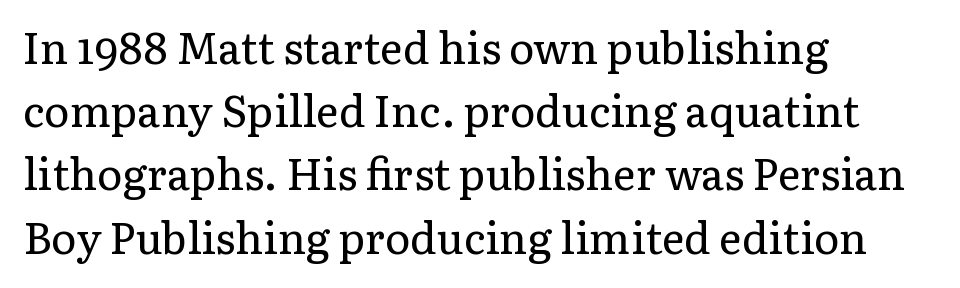
Line spacing here is normal. Descender tails drop into unmarked territory. The glyphs in this specimen are seriffed. Default kerning and tracking; the words read as compact shapes.
